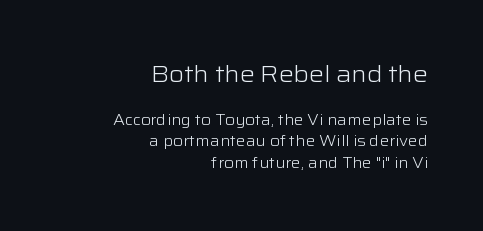
The image shows 23 px text type, upright; set right-aligned, normal line spacing (1.45x), normal letter spacing, not underlined; the first (top) block is 1.53x larger.
